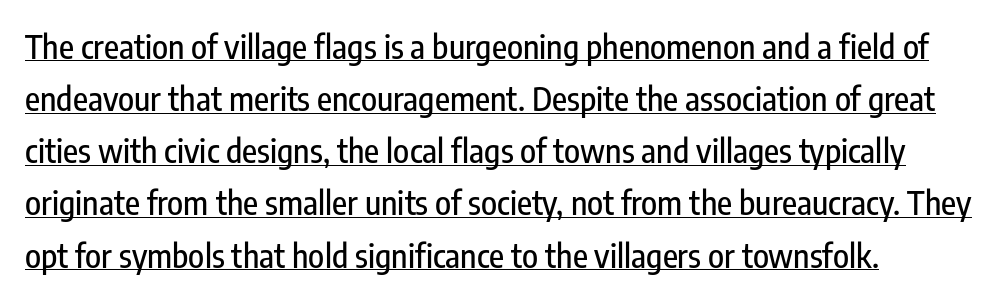
In terms of leading, this rendering sits right in the middle. The face used here is proportionally spaced, like ordinary book or web type. The typeface chosen for these lines omits serifs. Like a heading marked for emphasis, these lines bear an underscore. The line texture is even and compact thanks to regular tracking.
